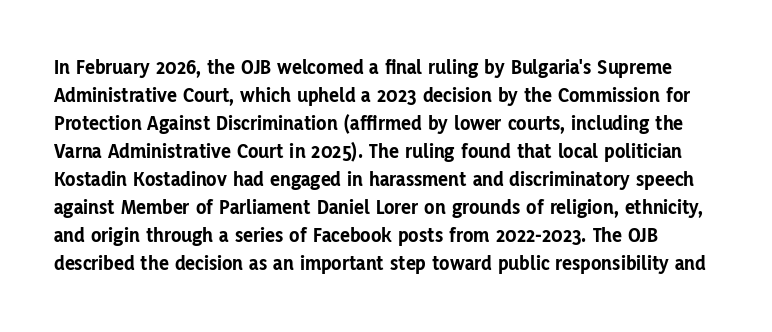
Q: Is the text bold? A: Yes.
Q: Is the text italic (slanted)? A: No, it is upright.
Q: Is the text underlined? A: No.
Q: Is the spacing between letters normal or unusually wide? A: Normal.
Q: Is the spacing between lines tight, normal or loose? A: Normal.
